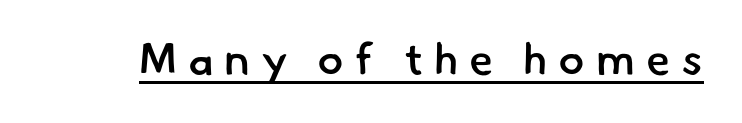
Tracking here is generous; glyphs stand well apart from one another. Typographically, this falls in the sans-serif category. Set as a demibold, roughly 600 on the weight scale. The string is rendered with underlining switched on.
